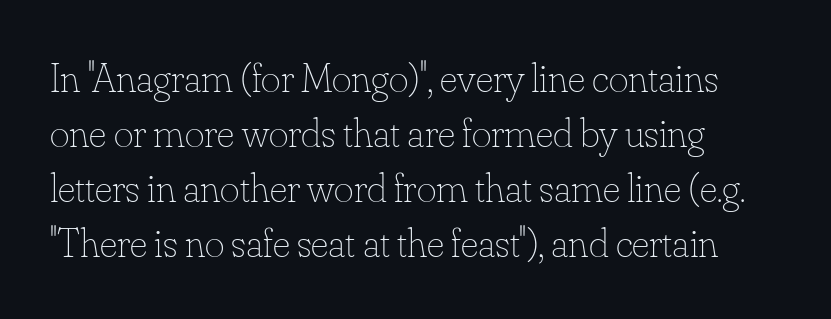
The image shows 42 px thin type, upright; set left-aligned, normal line spacing (1.31x), normal letter spacing, not underlined; low stroke contrast and a small x-height.
